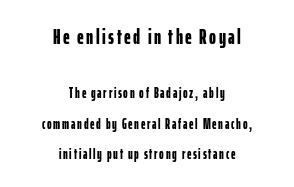
The image shows 21 px bold type, upright; set centered, loose line spacing (2.17x), not underlined; the first (top) block is 1.5x larger.
